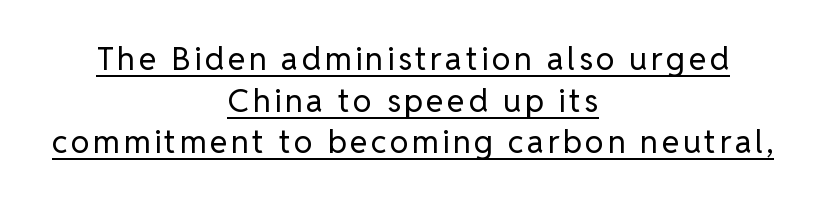
The image shows 32 px regular-weight sans-serif type, upright; set centered, normal line spacing (1.3x), underlined; low stroke contrast and a medium x-height.
